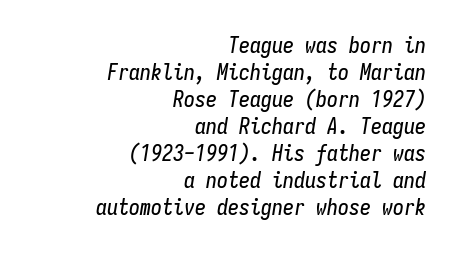
The image shows 22 px text type, italic (leaning right); set right-aligned, line spacing 1.23x, normal letter spacing, not underlined.
